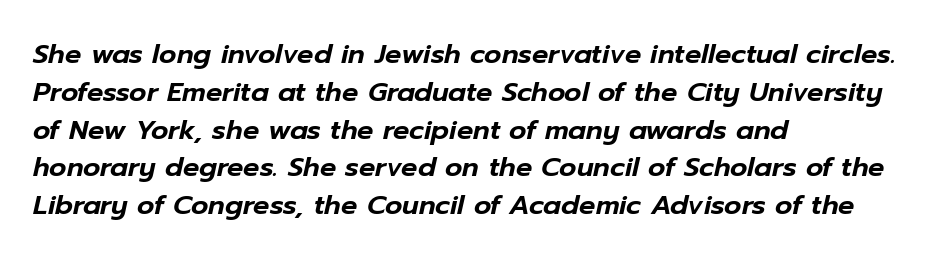
Q: Is the text italic (slanted)? A: Yes, it leans right by about 12 degrees.
Q: Is the text underlined? A: No.
Q: How is the paragraph aligned? A: Left-aligned.
Q: Is the spacing between letters normal or unusually wide? A: Normal.
Q: Is the spacing between lines tight, normal or loose? A: Normal.
